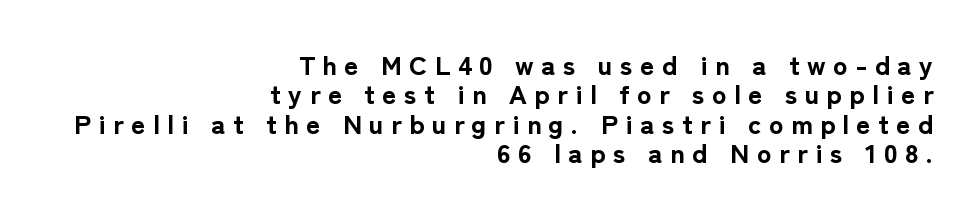
Caption: expanded tracking, letters set apart. Tightly led — the rows are bunched. A student would call this right alignment; a typographer would say flush right, rag left. Designer's note — italics off, roman on.
